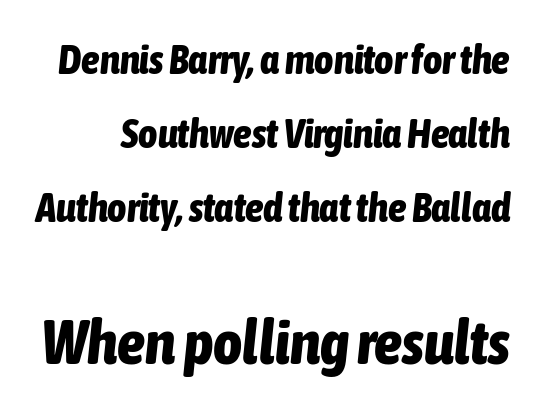
Character size in the trailing block exceeds that of the leading block. Inter-character spacing is left at the font's built-in metrics. Unmarked baselines from the first word to the last. I'd describe the lettering as bold — thick and assertive. Do the characters align in a grid? No, the font is proportional.
